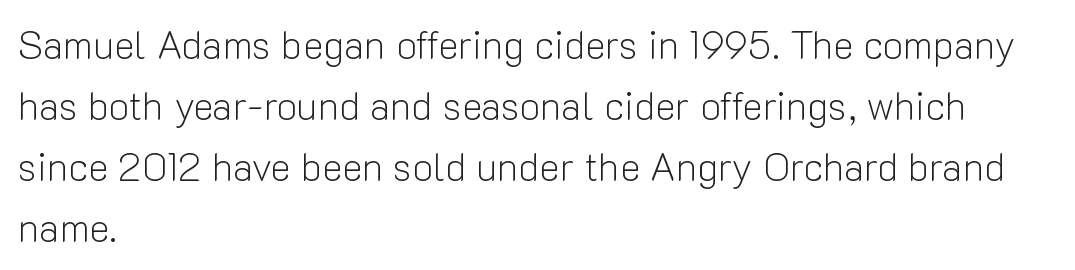
Q: Is the text bold? A: No.
Q: Is the text italic (slanted)? A: No, it is upright.
Q: Is the typeface a serif or a sans-serif typeface? A: Sans-serif.
Q: Is the text underlined? A: No.
Q: How is the paragraph aligned? A: Left-aligned.
Q: Is the spacing between letters normal or unusually wide? A: Normal.
Q: Is the spacing between lines tight, normal or loose? A: Normal.
Q: Width (condensed, normal, or wide)? A: Normal.
Q: Stroke contrast? A: Low.
Q: x-height? A: Medium.
Q: Monospaced? A: No.
